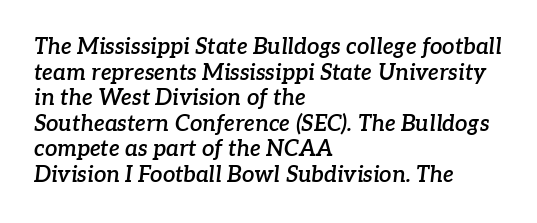
{"italic": "yes", "lean": "right", "slant_degrees": 7, "bold": "semi", "underline": "no", "align": "left", "line_spacing_ratio": 1.16, "letter_spacing": "normal", "letter_spacing_em": 0.0, "glyph_px": 22}
